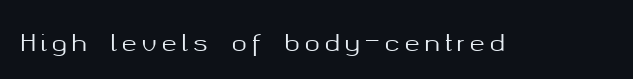
Observe the wide spacing: letters keep a clear distance from each other. This rendering features lettering with no underline. This is roman type, the default non-slanted kind.
